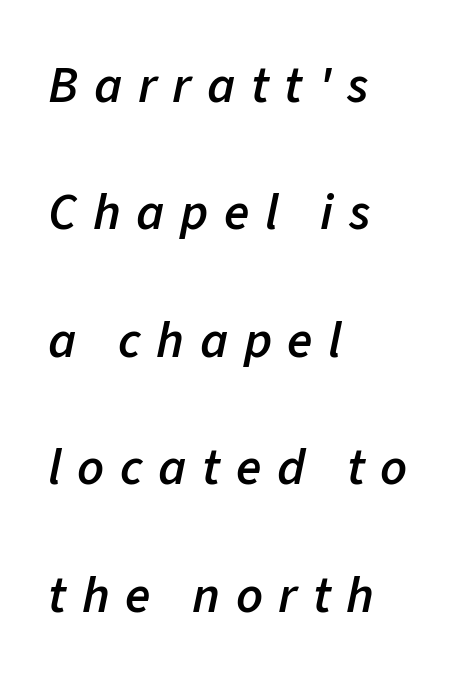
{"italic": "yes", "lean": "right", "slant_degrees": 11, "bold": "semi", "weight": "semibold", "width": "normal", "stroke_contrast": "low", "x_height": "medium", "monospaced": "no", "underline": "no", "align": "left", "line_spacing": "loose", "line_spacing_ratio": 2.45, "letter_spacing": "wide", "letter_spacing_em": 0.3, "glyph_px": 52}
